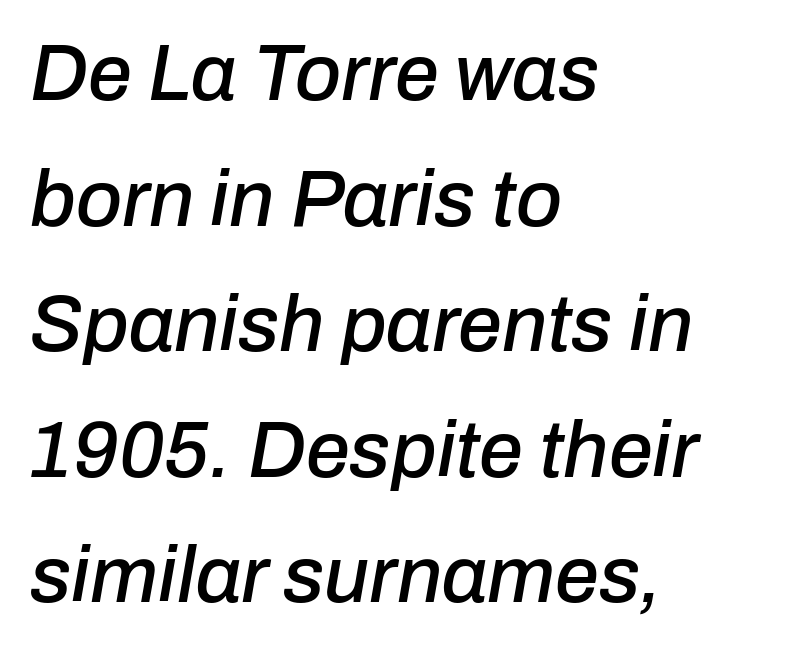
{"italic": "yes", "lean": "right", "slant_degrees": 10, "width": "normal", "stroke_contrast": "low", "x_height": "medium", "monospaced": "no", "underline": "no", "align": "left", "line_spacing": "normal", "line_spacing_ratio": 1.59, "letter_spacing": "normal", "letter_spacing_em": 0.0, "glyph_px": 79}
